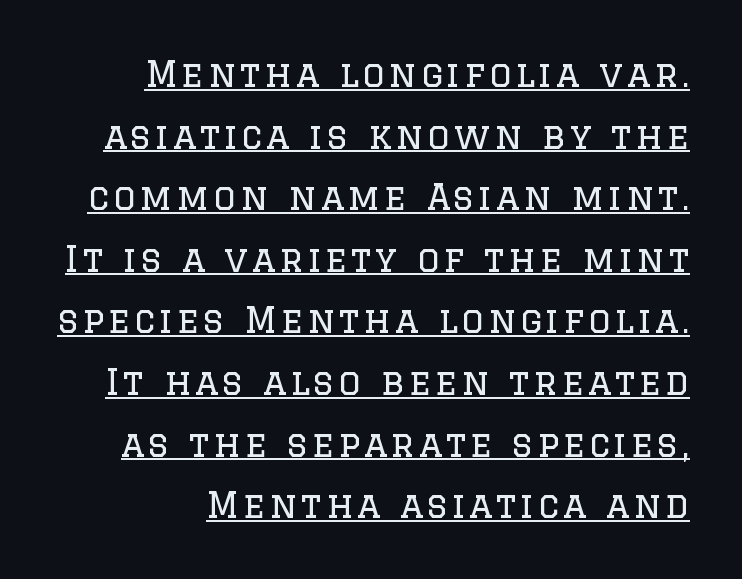
A rule runs beneath these lines of type. The weight would be labelled regular, book, light, or lighter still. Every stem runs plumb, perpendicular to the baseline. What kind of face is this? One with serifs. This sample has the flowing, uneven cadence of proportional lettering.
